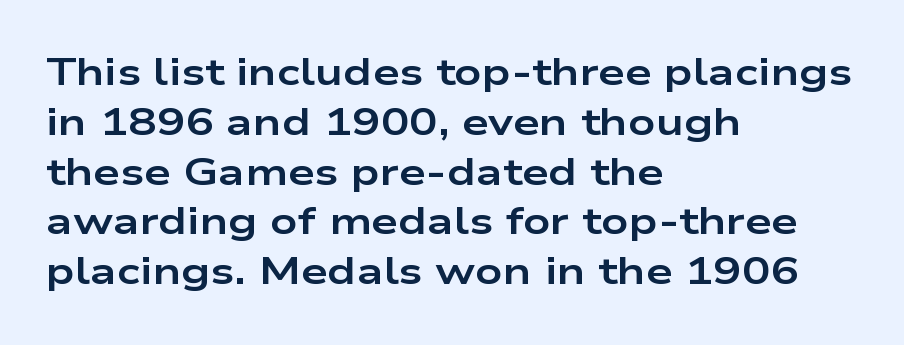
The image shows 38 px bold, wide sans-serif type, upright; set left-aligned, normal line spacing (1.31x), normal letter spacing, not underlined; low stroke contrast and a medium x-height.
